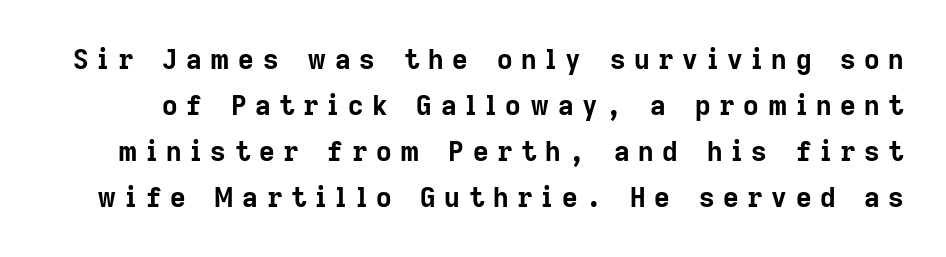
Q: Is the text bold? A: Yes.
Q: Is the text italic (slanted)? A: No, it is upright.
Q: Is the text underlined? A: No.
Q: Is the spacing between letters normal or unusually wide? A: Unusually wide.
Q: Is the spacing between lines tight, normal or loose? A: Normal.
